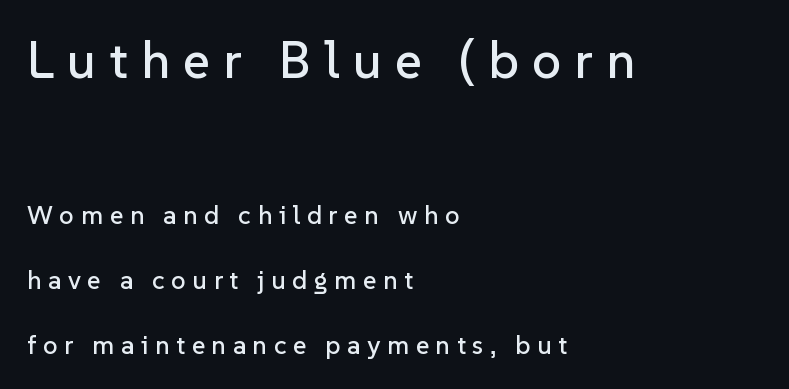
The image shows 52 px sans-serif type, upright; set left-aligned, loose line spacing (2.49x), unusually wide letter spacing (+0.25 em), not underlined; the first (top) block is 2.0x larger; low stroke contrast and a medium x-height.
